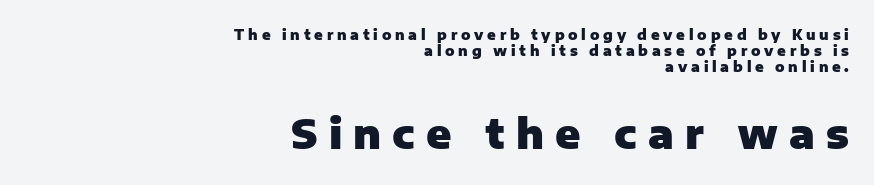
On the weight axis this lands at bold, roughly 700. These lines have a slow, spaced-out rhythm from letter to letter. Italic: no, the glyphs are upright roman. In this sample the second text group is rendered at the bigger scale.
